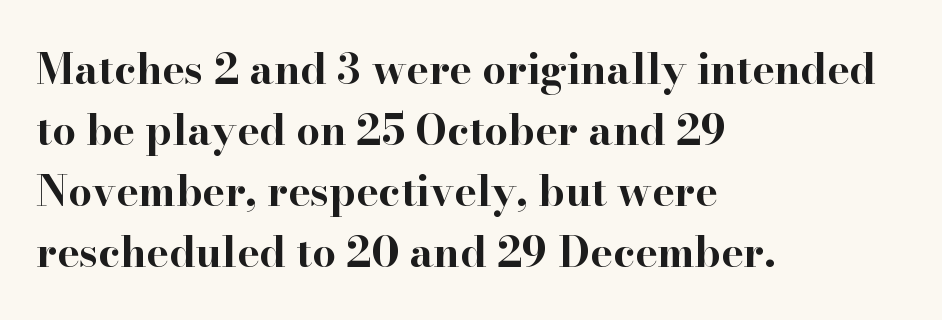
The compositor pushed each line to the left boundary. Note the varied advance widths — an 'i' is clearly narrower than an 'm'. These lines carry a lot of weight — the face is fully bold. Short note: letters normally spaced.
